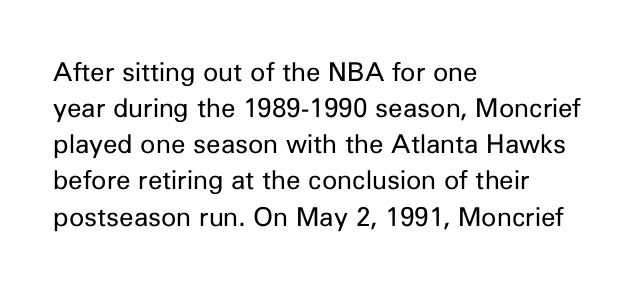
Teacher's note: observe the even left margin — that is flush-left alignment. Students, note that the glyphs here touch the page at normal intervals. Do the letters lean? They stand straight. Descenders hang freely into open space. Stem width sits at or under what a default text font uses.
